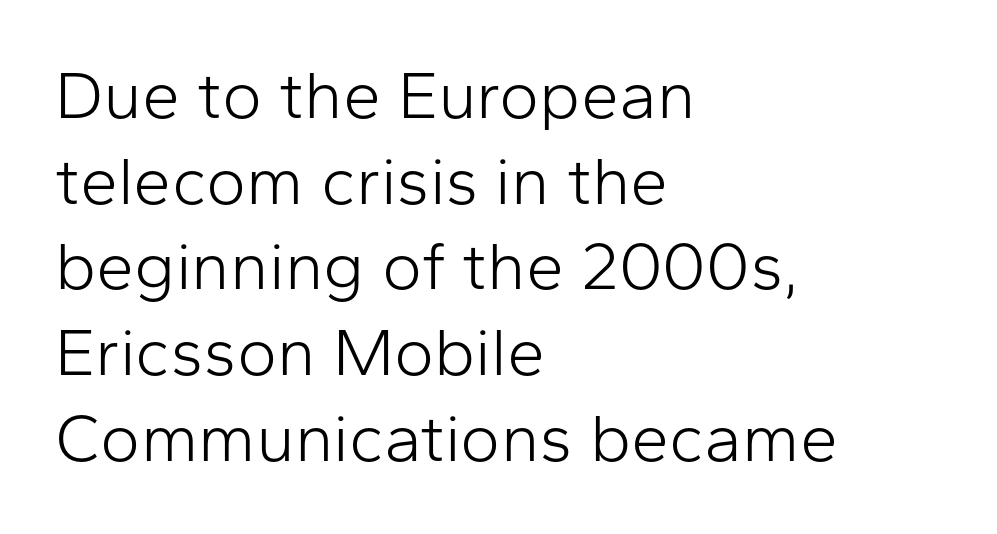
Q: Is the text bold? A: No.
Q: Is the text italic (slanted)? A: No, it is upright.
Q: Is the typeface a serif or a sans-serif typeface? A: Sans-serif.
Q: Is the text underlined? A: No.
Q: How is the paragraph aligned? A: Left-aligned.
Q: Is the spacing between letters normal or unusually wide? A: Normal.
Q: Is the spacing between lines tight, normal or loose? A: Normal.
Q: Width (condensed, normal, or wide)? A: Normal.
Q: Stroke contrast? A: Low.
Q: x-height? A: Medium.
Q: Monospaced? A: No.
